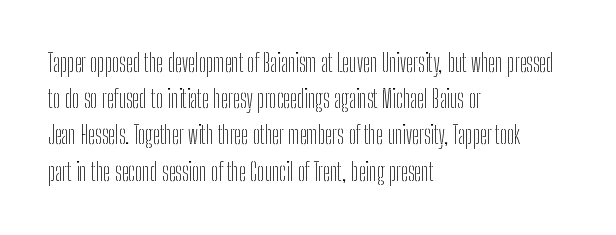
The image shows 24 px text type, upright; set left-aligned, normal line spacing (1.51x), normal letter spacing, not underlined.
